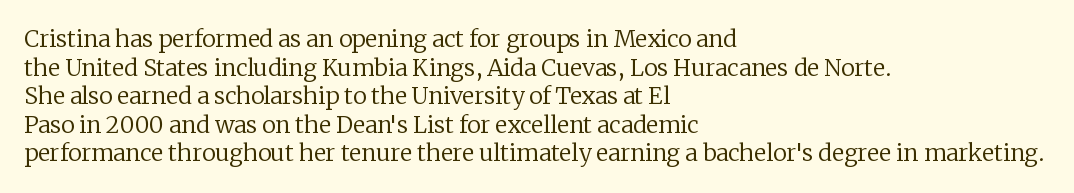
Beneath every word, the page is bare. On a weight scale, this lands at 450 or below. Look at the tracking — it's just the regular setting, nothing added. The typesetter chose a ragged-right arrangement here. Upright lettering throughout.
